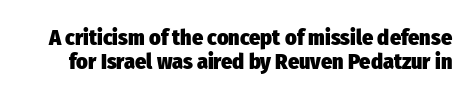
The passage shown stacks its lines with hardly any gap. In terms of letterspacing, this is plain default setting. Notice how thick the strokes are: this is what a full bold looks like. Anything drawn beneath the words? Only blank space. Does the lettering tilt? It doesn't — this is upright.
